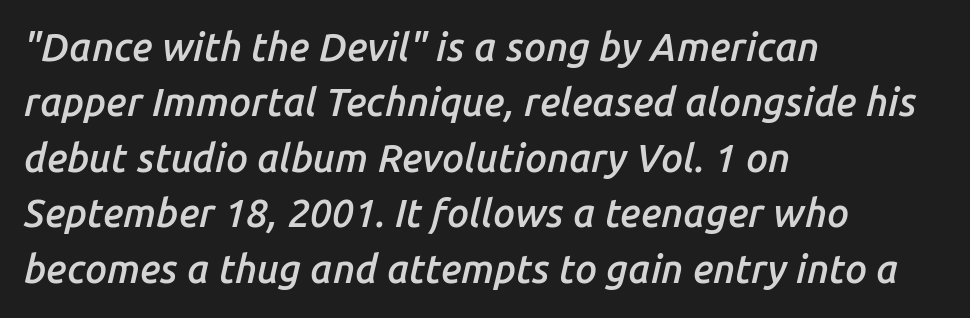
The image shows 39 px semibold type, italic (leaning right); set left-aligned, normal line spacing (1.42x), normal letter spacing, not underlined; low stroke contrast and a medium x-height.
